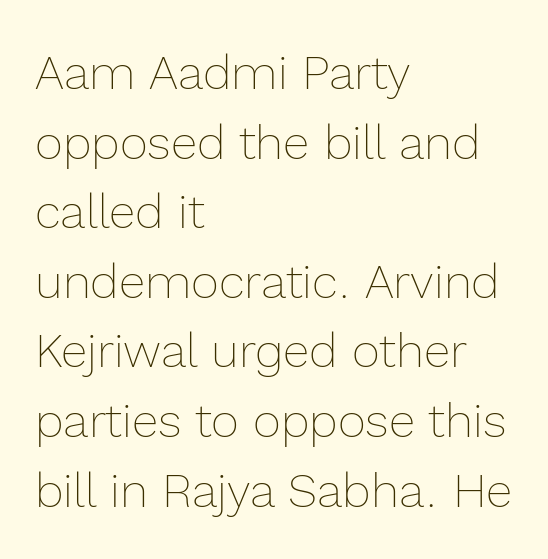
Short and long lines alike share a common starting point at left. The letterforms sit at book weight or below. Students, note that the glyphs here touch the page at normal intervals. The leading is moderate, giving the passage an even texture. The specimen omits any rule beneath the text block's lines.
